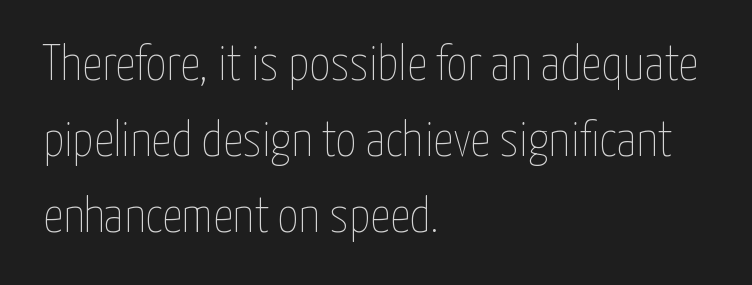
The image shows 50 px thin, condensed type, upright; set left-aligned, normal line spacing (1.52x), normal letter spacing, not underlined; low stroke contrast and a medium x-height.
